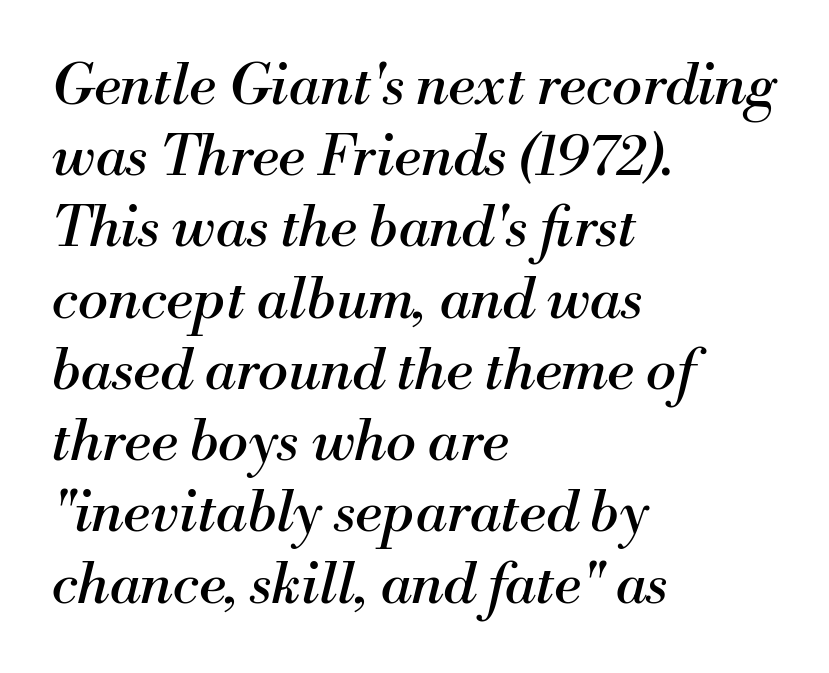
Q: Is the text bold? A: No.
Q: Is the text italic (slanted)? A: Yes, it leans right by about 13 degrees.
Q: Is the typeface a serif or a sans-serif typeface? A: Serif.
Q: Is the text underlined? A: No.
Q: How is the paragraph aligned? A: Left-aligned.
Q: Is the spacing between letters normal or unusually wide? A: Normal.
Q: Is the spacing between lines tight, normal or loose? A: Normal.
Q: Width (condensed, normal, or wide)? A: Normal.
Q: Stroke contrast? A: Medium.
Q: x-height? A: Small.
Q: Monospaced? A: No.
